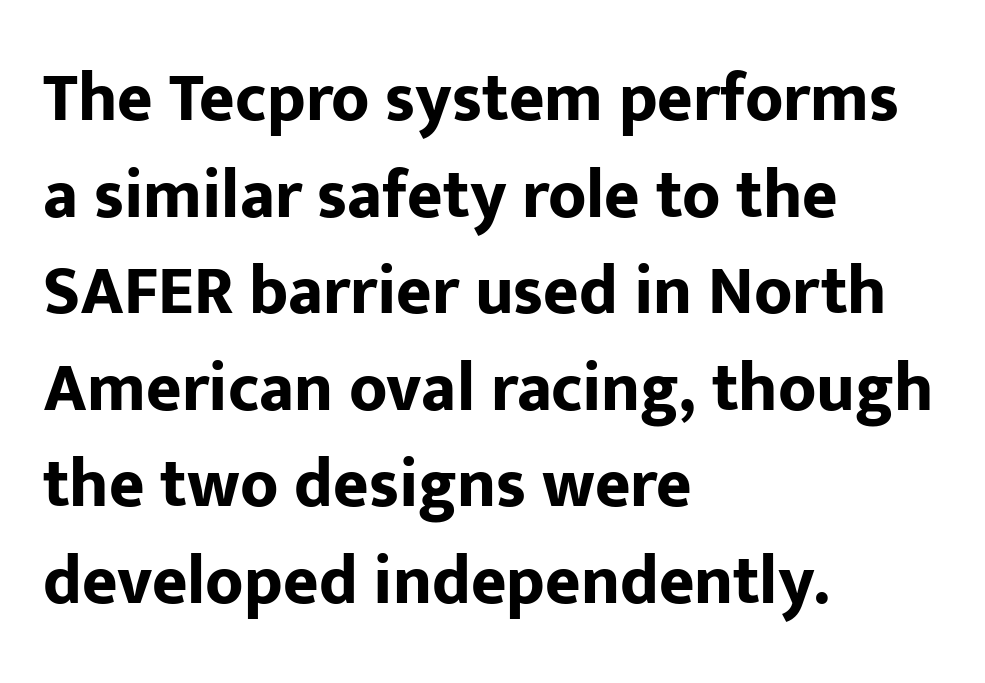
Q: Is the text bold? A: Yes.
Q: Is the text italic (slanted)? A: No, it is upright.
Q: Is the typeface a serif or a sans-serif typeface? A: Sans-serif.
Q: Is the text underlined? A: No.
Q: How is the paragraph aligned? A: Left-aligned.
Q: Is the spacing between letters normal or unusually wide? A: Normal.
Q: Is the spacing between lines tight, normal or loose? A: Normal.
Q: Width (condensed, normal, or wide)? A: Normal.
Q: Stroke contrast? A: Low.
Q: x-height? A: Medium.
Q: Monospaced? A: No.
